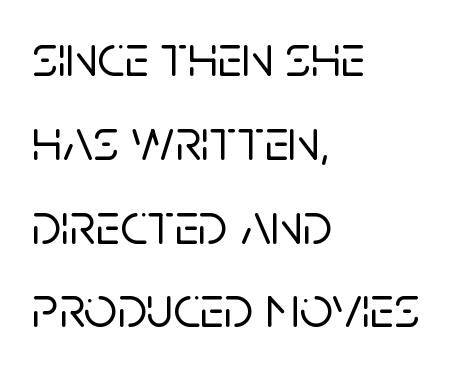
The image shows 59 px sans-serif type, upright; set left-aligned, normal line spacing (1.42x), normal letter spacing, not underlined; low stroke contrast and a large x-height.
